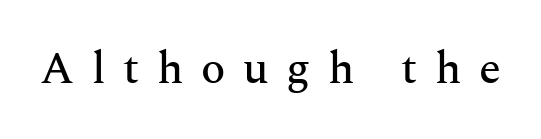
Classification — serif. Notice how the stems are strictly vertical — no italics here. These lines are rendered in a variable-pitch font. Underlining? Definitely not there. A typesetter would call this heavily tracked-out type.
